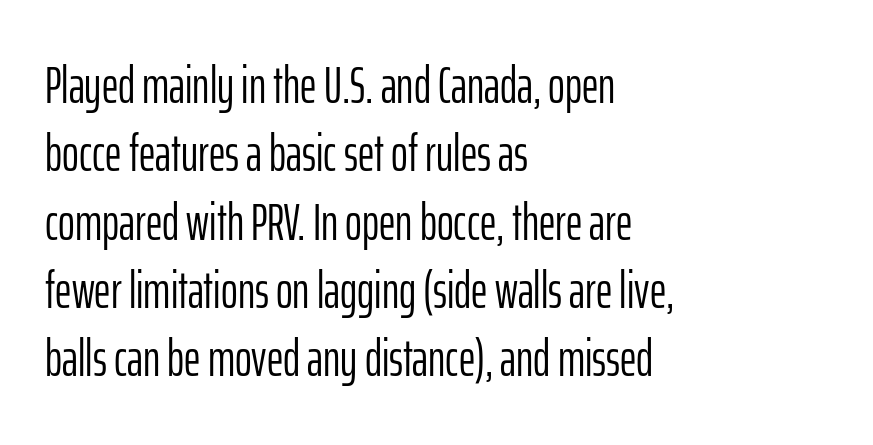
{"serif": "no", "italic": "no", "bold": "no", "weight": "light", "width": "condensed", "stroke_contrast": "low", "x_height": "medium", "monospaced": "no", "underline": "no", "align": "left", "line_spacing": "normal", "line_spacing_ratio": 1.34, "letter_spacing": "normal", "letter_spacing_em": 0.0, "glyph_px": 51}
